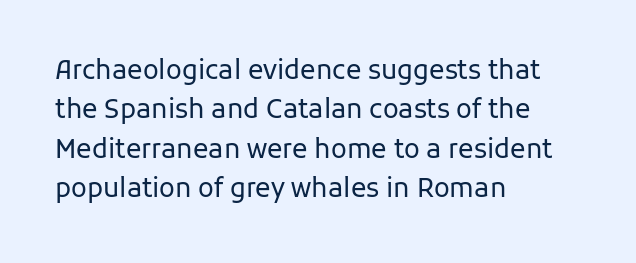
A typesetter would mark this as roman, not italic. Does the leading feel generous? No, just average. The typesetter chose a ragged-right arrangement here. The gaps between neighbouring characters are ordinary and unremarkable. Is this a heavy cut? Hardly; it is regular or lighter. The space directly below the letters is spotless.
